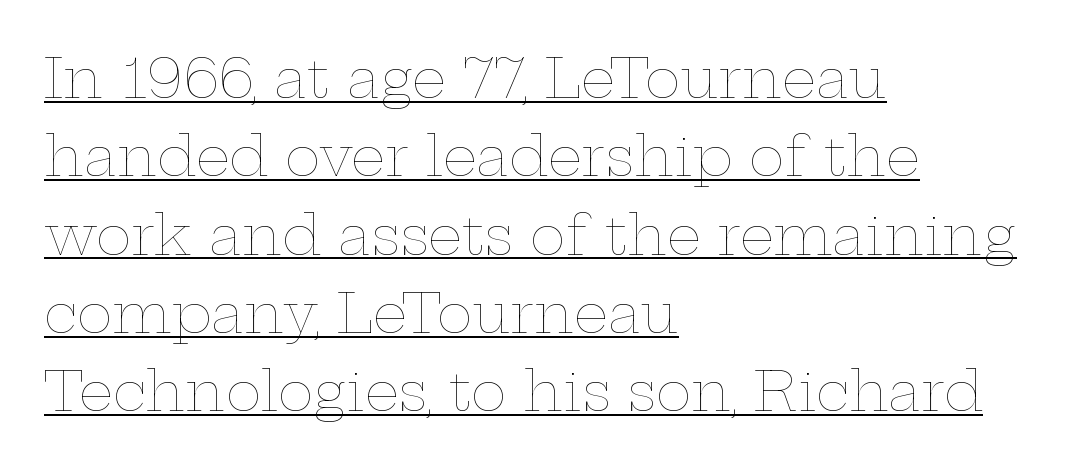
Q: Is the text bold? A: No.
Q: Is the text italic (slanted)? A: No, it is upright.
Q: Is the text underlined? A: Yes.
Q: How is the paragraph aligned? A: Left-aligned.
Q: Is the spacing between letters normal or unusually wide? A: Normal.
Q: Is the spacing between lines tight, normal or loose? A: Normal.
Q: Width (condensed, normal, or wide)? A: Wide.
Q: Stroke contrast? A: Low.
Q: x-height? A: Medium.
Q: Monospaced? A: No.
